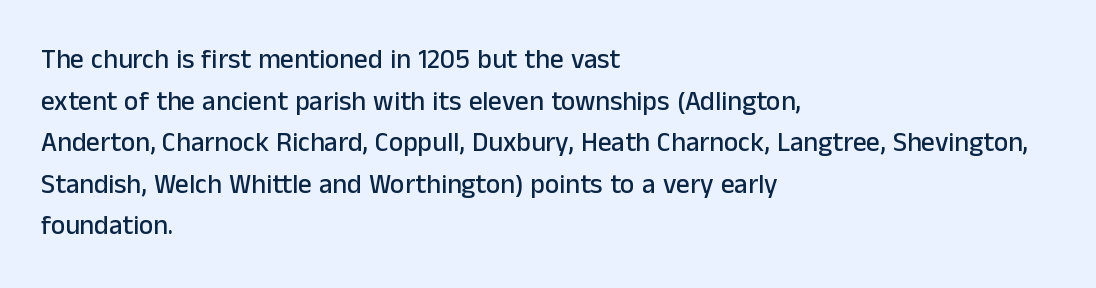
A typesetter would call this zero additional tracking. Line beginnings align vertically; line endings do not. The leading is moderate, giving the passage an even texture. No italicization has been applied; the sample stays upright. This rendering features lettering with no underline.
